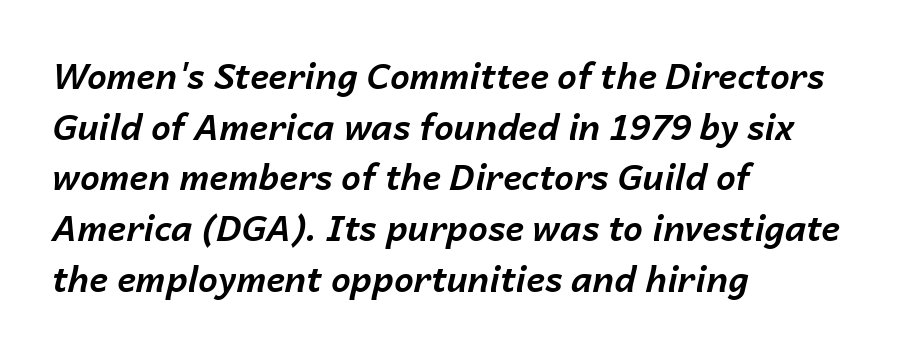
Does extra space separate the letters? No, they use regular spacing. The area under the type is left untouched. The vertical gap from one line to the next is medium. Notice how the passage keeps a crisp vertical edge on the left only. Is this a fixed-width face? No — the glyphs have proportional, varying widths. Typesetter's note: full bold, strokes at maximum text heaviness.
